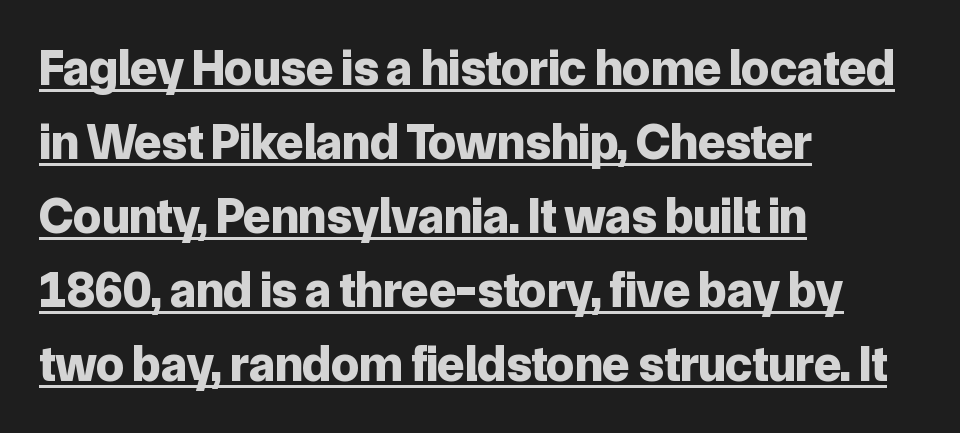
{"serif": "no", "italic": "no", "bold": "yes", "weight": "bold", "width": "normal", "stroke_contrast": "low", "x_height": "medium", "monospaced": "no", "underline": "yes", "align": "left", "line_spacing": "normal", "line_spacing_ratio": 1.48, "letter_spacing": "normal", "letter_spacing_em": 0.0, "glyph_px": 50}
